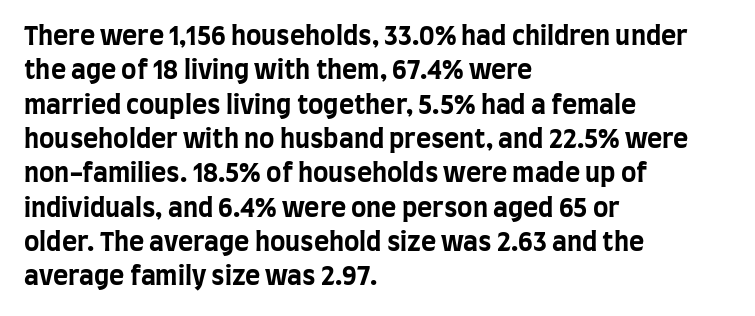
Words appear dense and cohesive because spacing is normal. Typeset ragged right — the left edge is the straight one. This sample keeps an unexceptional amount of space between lines. A clean baseline with only descenders dipping below it. Notice how thick the strokes are: this is what a full bold looks like. This is the regular roman posture of the typeface.
